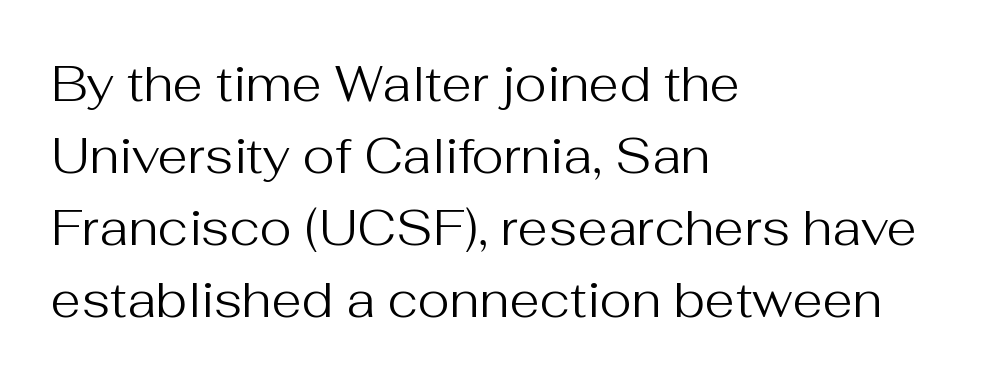
The image shows 49 px regular-weight sans-serif type, upright; set left-aligned, normal line spacing (1.47x), normal letter spacing, not underlined; medium stroke contrast and a medium x-height.
